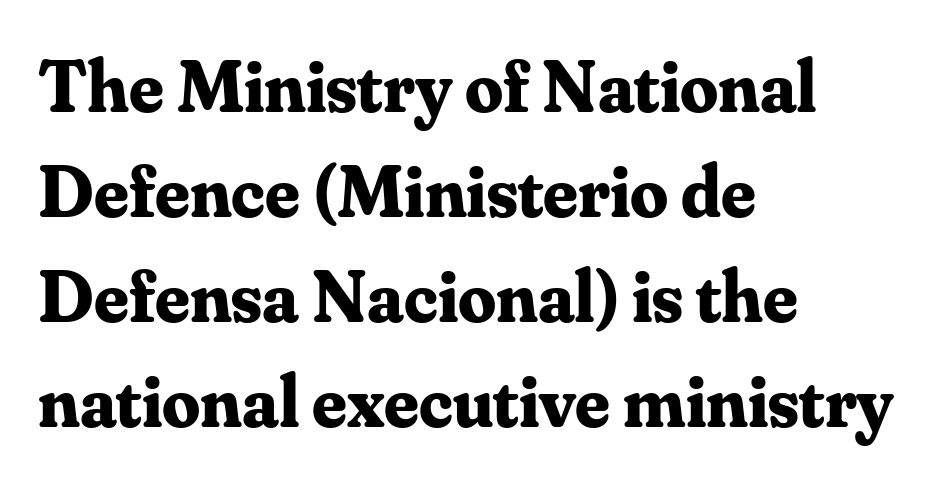
Q: Is the text bold? A: Yes.
Q: Is the text italic (slanted)? A: No, it is upright.
Q: Is the typeface a serif or a sans-serif typeface? A: Serif.
Q: Is the text underlined? A: No.
Q: How is the paragraph aligned? A: Left-aligned.
Q: Is the spacing between letters normal or unusually wide? A: Normal.
Q: Is the spacing between lines tight, normal or loose? A: Normal.
Q: Width (condensed, normal, or wide)? A: Normal.
Q: Stroke contrast? A: Medium.
Q: x-height? A: Small.
Q: Monospaced? A: No.
